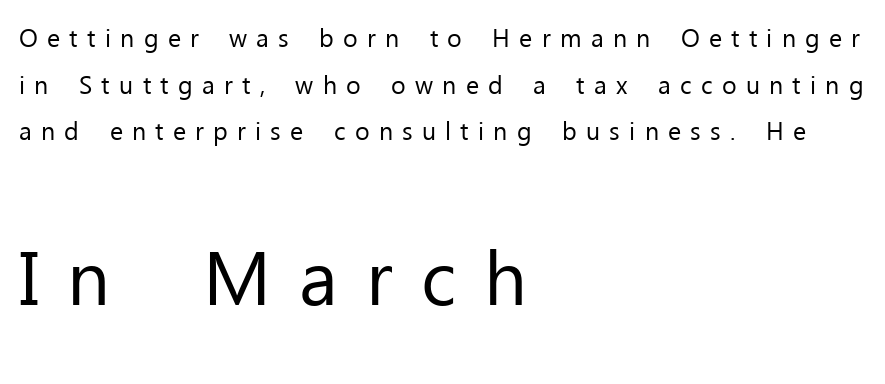
The image shows 76 px regular-weight sans-serif type, upright; set left-aligned, line spacing 1.87x, unusually wide letter spacing (+0.37 em), not underlined; the second (bottom) block is 3.04x larger; low stroke contrast and a medium x-height.
